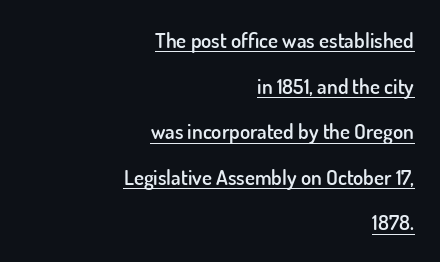
The image shows 21 px text type, upright; set right-aligned, loose line spacing (2.17x), normal letter spacing, underlined.
